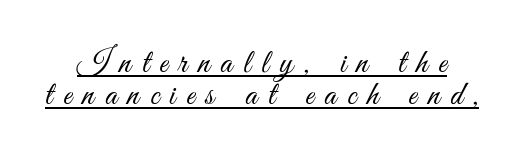
The image shows 34 px light, condensed sans-serif type; set tight line spacing (0.95x), unusually wide letter spacing (+0.32 em), underlined; medium stroke contrast and a small x-height.
